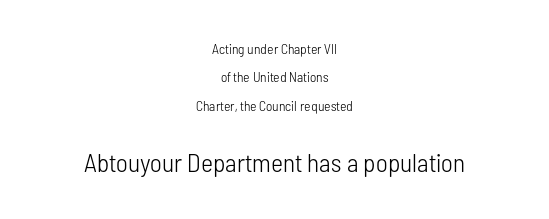
{"italic": "no", "bold": "no", "underline": "no", "align": "center", "line_spacing": "loose", "line_spacing_ratio": 2.03, "letter_spacing": "normal", "letter_spacing_em": 0.0, "larger_block": "second", "size_ratio": 1.86, "glyph_px": 26}
